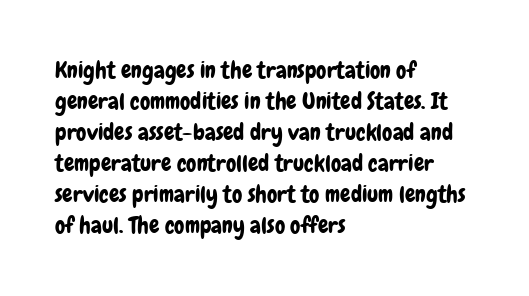
{"italic": "no", "underline": "no", "align": "left", "line_spacing": "normal", "line_spacing_ratio": 1.35, "letter_spacing": "normal", "letter_spacing_em": 0.0, "glyph_px": 23}
